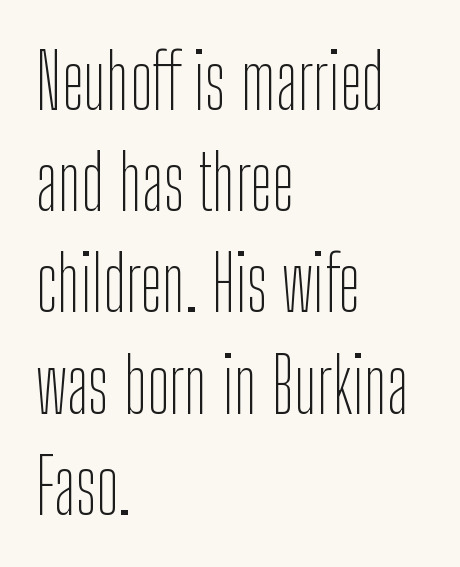
{"serif": "no", "italic": "no", "bold": "no", "weight": "thin", "width": "condensed", "stroke_contrast": "low", "x_height": "medium", "monospaced": "no", "underline": "no", "align": "left", "line_spacing": "normal", "line_spacing_ratio": 1.35, "letter_spacing": "normal", "letter_spacing_em": 0.0, "glyph_px": 75}
